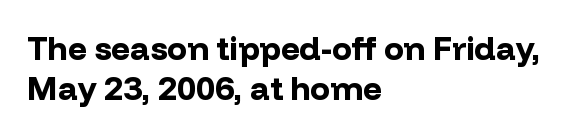
Anything drawn beneath the words? Only blank space. Looks like regular typesetting: each glyph gets only the width it needs. Nothing unusual about the tracking: characters are spaced as the font intends. Does the type have serifs? No, each stem ends abruptly. Is there any slant? The stems are plumb. Is the type bold? Yes — the strokes are clearly thick and heavy.
